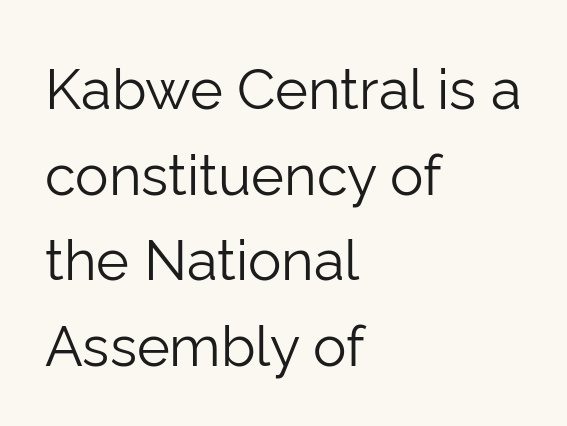
The image shows 56 px light sans-serif type, upright; set left-aligned, normal line spacing (1.53x), normal letter spacing, not underlined; low stroke contrast and a medium x-height.
